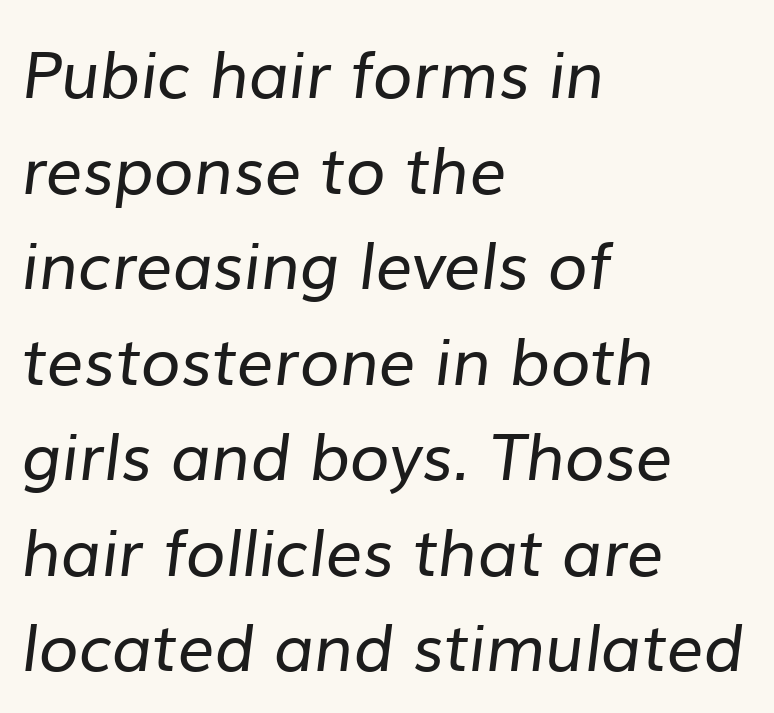
The image shows 65 px regular-weight sans-serif type; set left-aligned, normal line spacing (1.47x), normal letter spacing, not underlined; low stroke contrast and a medium x-height.
